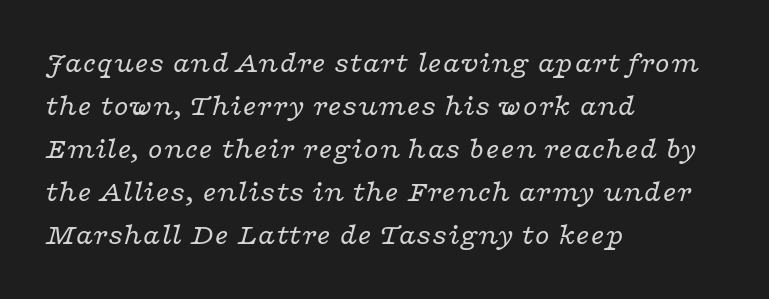
The image shows 30 px regular-weight, wide serif type, italic (leaning right); set left-aligned, normal line spacing (1.43x), normal letter spacing, not underlined; low stroke contrast and a medium x-height.
